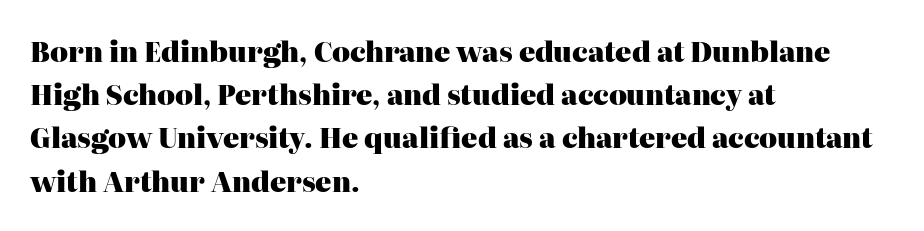
{"italic": "no", "bold": "yes", "underline": "no", "align": "left", "line_spacing": "normal", "line_spacing_ratio": 1.6, "letter_spacing": "normal", "letter_spacing_em": 0.0, "glyph_px": 27}
